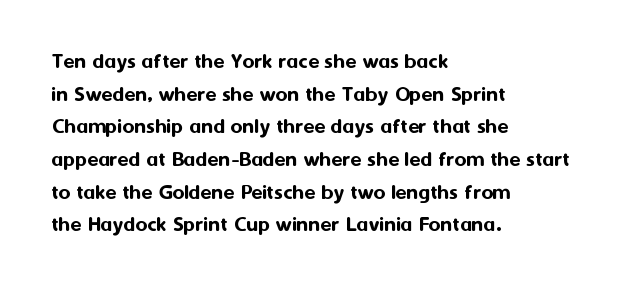
Q: Is the text italic (slanted)? A: No, it is upright.
Q: Is the text underlined? A: No.
Q: How is the paragraph aligned? A: Left-aligned.
Q: Is the spacing between letters normal or unusually wide? A: Normal.
Q: Is the spacing between lines tight, normal or loose? A: Normal.
